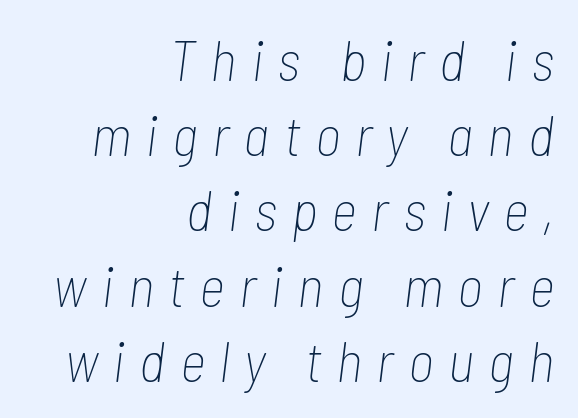
Nothing heavy about these letters — not bold at all. Interline gaps are of average width in this sample. Caption: expanded tracking, letters set apart. Varying glyph widths throughout — classic text-font behaviour.
